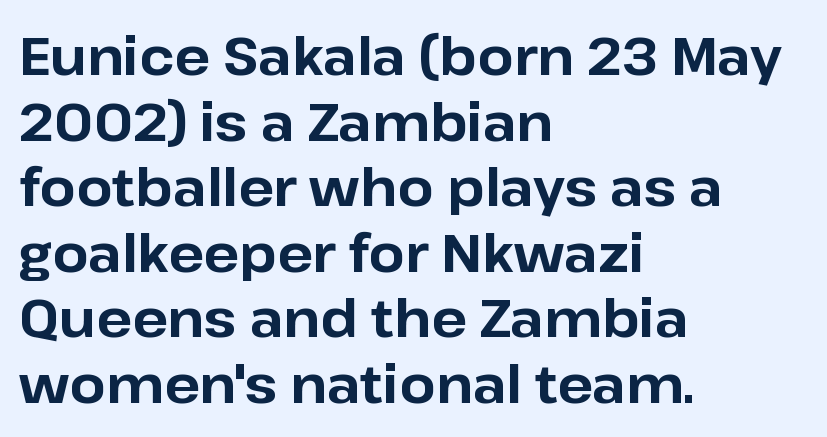
{"serif": "no", "italic": "no", "bold": "yes", "weight": "bold", "width": "normal", "stroke_contrast": "low", "x_height": "medium", "monospaced": "no", "underline": "no", "align": "left", "line_spacing": "normal", "line_spacing_ratio": 1.26, "letter_spacing": "normal", "letter_spacing_em": 0.0, "glyph_px": 52}
